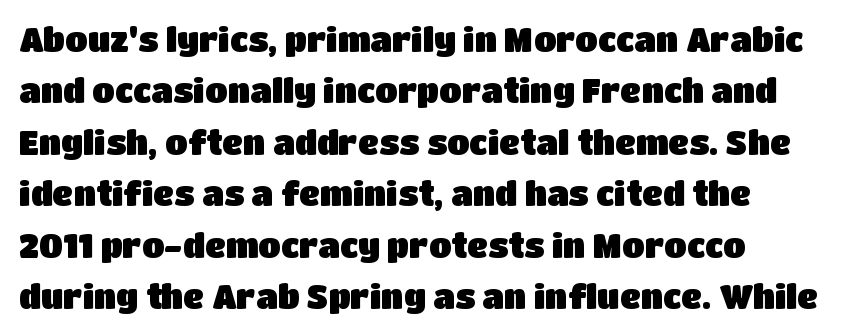
Q: Is the text italic (slanted)? A: No, it is upright.
Q: Is the typeface a serif or a sans-serif typeface? A: Sans-serif.
Q: Is the text underlined? A: No.
Q: How is the paragraph aligned? A: Left-aligned.
Q: Is the spacing between letters normal or unusually wide? A: Normal.
Q: Is the spacing between lines tight, normal or loose? A: Normal.
Q: Width (condensed, normal, or wide)? A: Normal.
Q: Stroke contrast? A: Low.
Q: x-height? A: Large.
Q: Monospaced? A: No.
